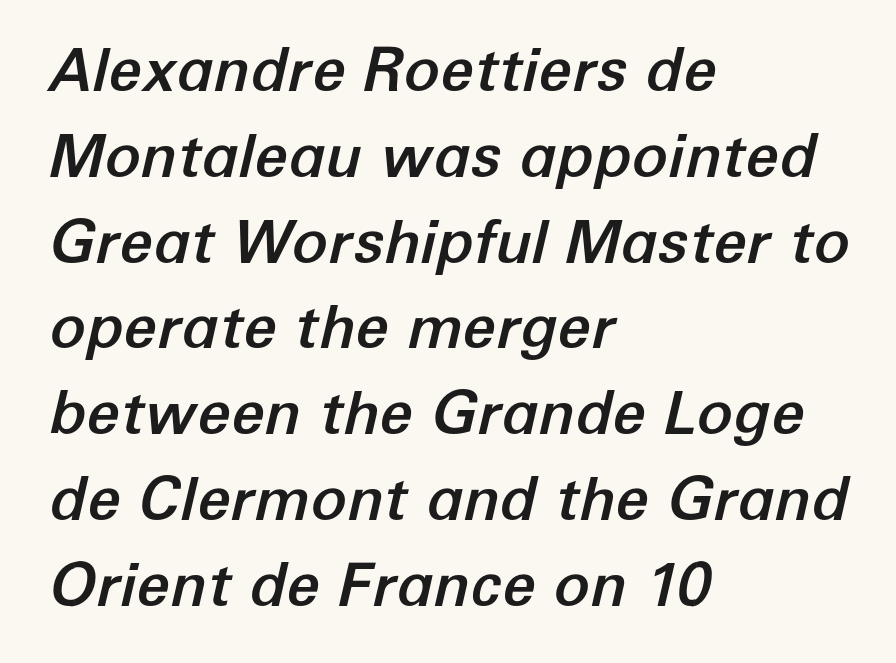
Q: Is the text italic (slanted)? A: Yes, it leans right by about 12 degrees.
Q: Is the text underlined? A: No.
Q: How is the paragraph aligned? A: Left-aligned.
Q: Is the spacing between letters normal or unusually wide? A: Normal.
Q: Is the spacing between lines tight, normal or loose? A: Normal.
Q: Width (condensed, normal, or wide)? A: Normal.
Q: Stroke contrast? A: Low.
Q: x-height? A: Medium.
Q: Monospaced? A: No.
